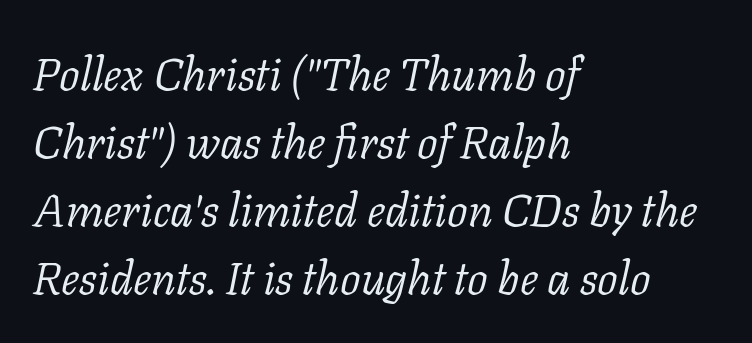
The lines sit at an ordinary, default distance from one another. Stroke mass is kept to a normal reading level or below. Compared with ordinary roman type, these characters are visibly tilted. Looks like regular typesetting: each glyph gets only the width it needs.
